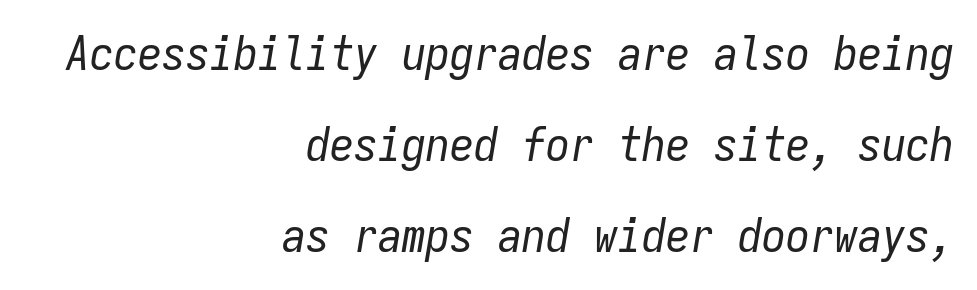
{"italic": "yes", "lean": "right", "slant_degrees": 9, "bold": "no", "weight": "regular", "width": "condensed", "stroke_contrast": "low", "x_height": "medium", "monospaced": "yes", "underline": "no", "align": "right", "line_spacing": "loose", "line_spacing_ratio": 1.9, "letter_spacing": "normal", "letter_spacing_em": 0.0, "glyph_px": 48}
